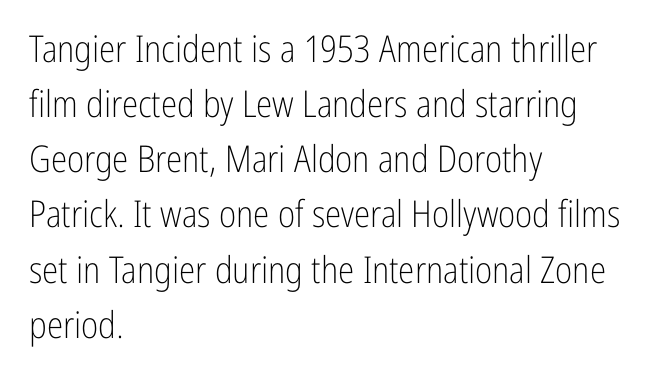
Q: Is the text bold? A: No.
Q: Is the text italic (slanted)? A: No, it is upright.
Q: Is the typeface a serif or a sans-serif typeface? A: Sans-serif.
Q: Is the text underlined? A: No.
Q: How is the paragraph aligned? A: Left-aligned.
Q: Is the spacing between letters normal or unusually wide? A: Normal.
Q: Is the spacing between lines tight, normal or loose? A: Normal.
Q: Width (condensed, normal, or wide)? A: Condensed.
Q: Stroke contrast? A: Low.
Q: x-height? A: Medium.
Q: Monospaced? A: No.
